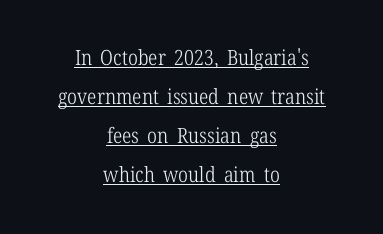
The image shows 21 px text type, upright; set centered, line spacing 1.86x, normal letter spacing, underlined.
